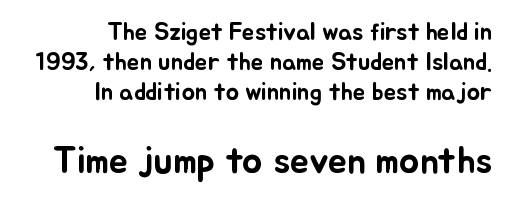
The image shows 38 px text type, upright; set right-aligned, line spacing 1.21x, normal letter spacing, not underlined; the second (bottom) block is 1.52x larger; low stroke contrast and a small x-height.
